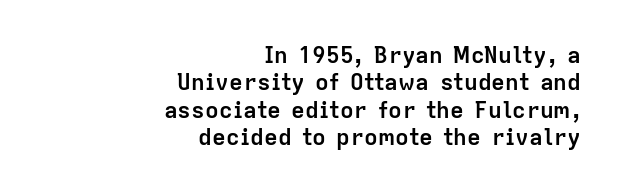
Q: Is the text bold? A: Yes.
Q: Is the text italic (slanted)? A: No, it is upright.
Q: Is the text underlined? A: No.
Q: How is the paragraph aligned? A: Right-aligned.
Q: Is the spacing between letters normal or unusually wide? A: Normal.
